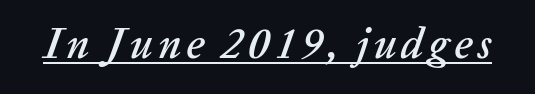
Q: Is the text italic (slanted)? A: Yes, it leans right by about 20 degrees.
Q: Is the text underlined? A: Yes.
Q: Width (condensed, normal, or wide)? A: Normal.
Q: Stroke contrast? A: Low.
Q: x-height? A: Medium.
Q: Monospaced? A: No.
